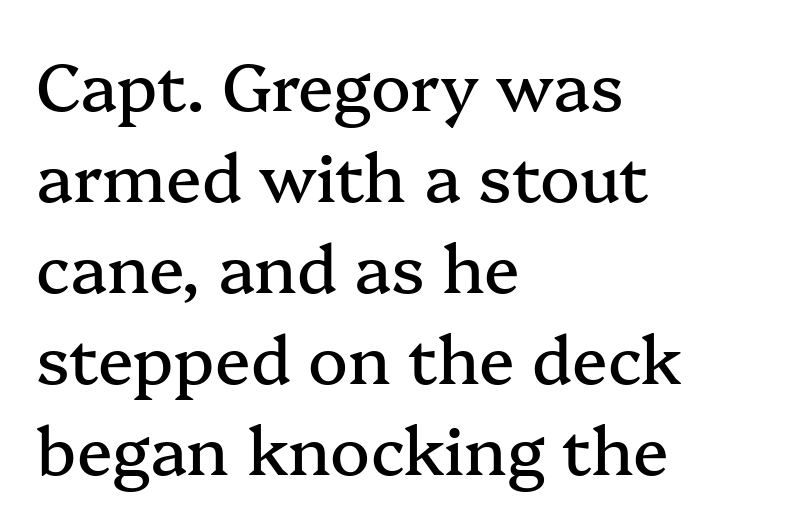
{"serif": "yes", "italic": "no", "width": "normal", "stroke_contrast": "medium", "x_height": "medium", "monospaced": "no", "underline": "no", "align": "left", "line_spacing": "normal", "line_spacing_ratio": 1.38, "letter_spacing": "normal", "letter_spacing_em": 0.0, "glyph_px": 66}
